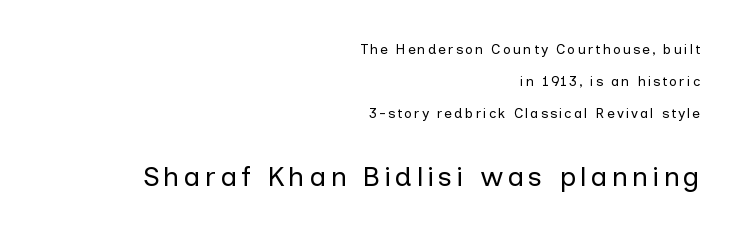
The image shows 28 px regular-weight sans-serif type, upright; set right-aligned, loose line spacing (2.29x), not underlined; the second (bottom) block is 2.0x larger; low stroke contrast and a medium x-height.
